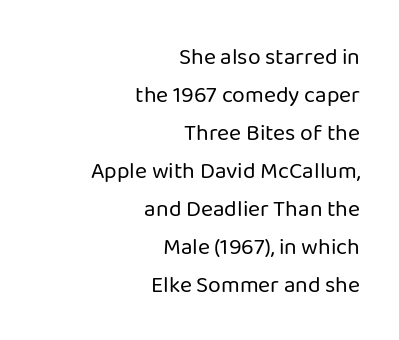
The image shows 23 px text type, upright; set right-aligned, normal line spacing (1.65x), normal letter spacing, not underlined.
